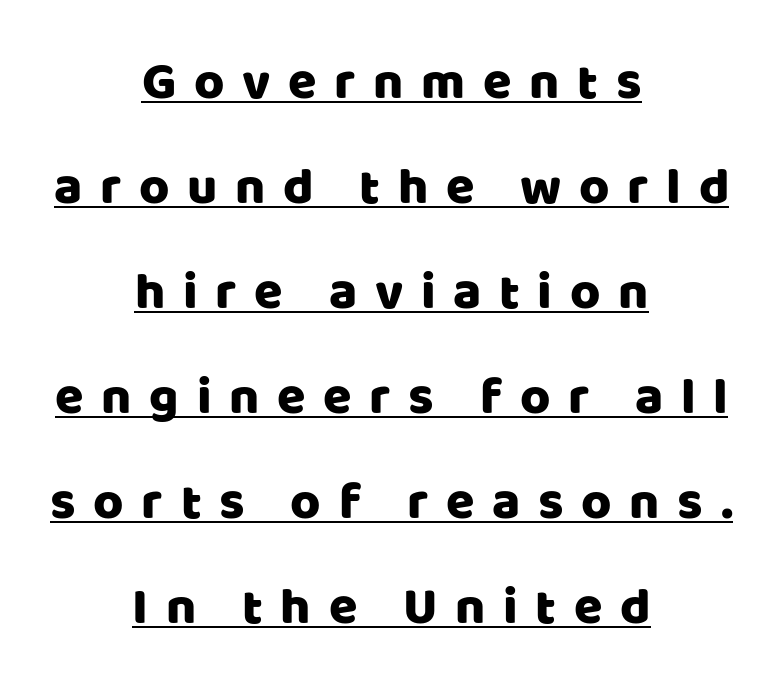
Q: Is the text italic (slanted)? A: No, it is upright.
Q: Is the typeface a serif or a sans-serif typeface? A: Sans-serif.
Q: Is the text underlined? A: Yes.
Q: How is the paragraph aligned? A: Centered.
Q: Is the spacing between letters normal or unusually wide? A: Unusually wide.
Q: Is the spacing between lines tight, normal or loose? A: Loose.
Q: Width (condensed, normal, or wide)? A: Normal.
Q: Stroke contrast? A: Low.
Q: x-height? A: Large.
Q: Monospaced? A: No.
